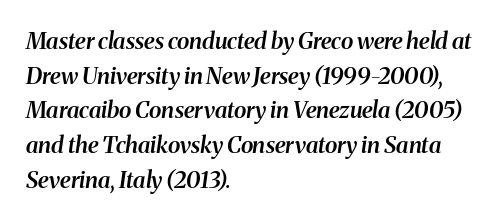
{"italic": "yes", "lean": "right", "slant_degrees": 8, "bold": "semi", "underline": "no", "align": "left", "line_spacing": "normal", "line_spacing_ratio": 1.51, "letter_spacing": "normal", "letter_spacing_em": 0.0, "glyph_px": 23}
